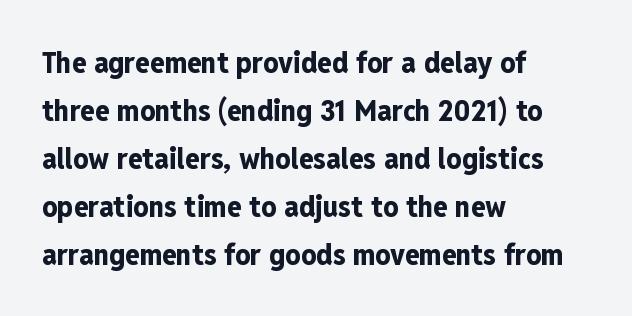
{"serif": "no", "italic": "no", "bold": "yes", "weight": "bold", "width": "condensed", "stroke_contrast": "low", "x_height": "medium", "monospaced": "no", "underline": "no", "align": "left", "line_spacing": "normal", "line_spacing_ratio": 1.6, "letter_spacing": "normal", "letter_spacing_em": 0.0, "glyph_px": 30}
